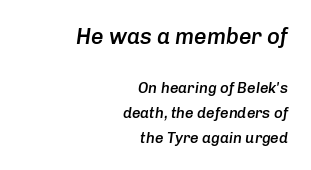
Yep, that's italic — everything's leaning. Honestly, there is no underline to notice here at all. Quick note: interline space is typical. The upper block of text is set noticeably larger than the block beneath it. How are the letters spaced? Ordinarily, with no added tracking.
